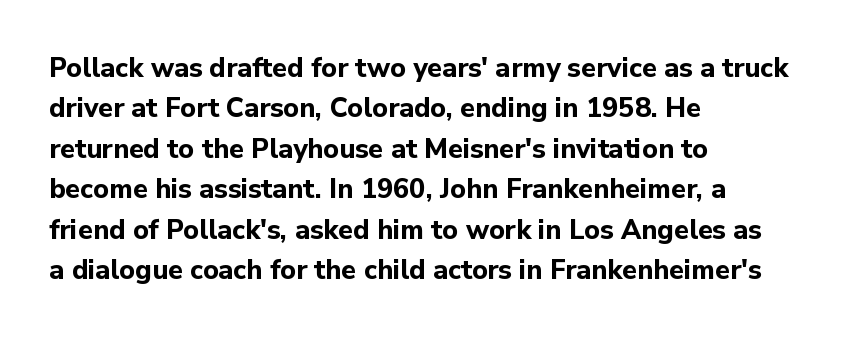
The image shows 27 px bold type, upright; set left-aligned, normal line spacing (1.5x), normal letter spacing, not underlined.
